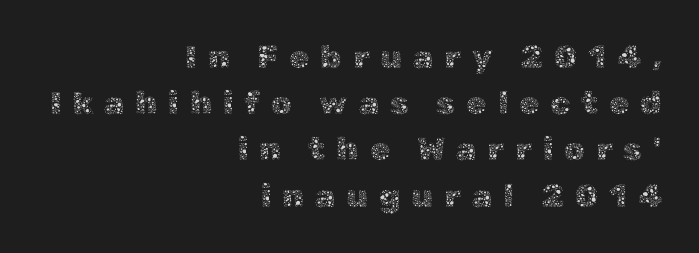
{"italic": "no", "bold": "no", "weight": "thin", "width": "normal", "x_height": "medium", "monospaced": "no", "underline": "no", "align": "right", "line_spacing": "normal", "line_spacing_ratio": 1.4, "letter_spacing": "wide", "letter_spacing_em": 0.32, "glyph_px": 33}
